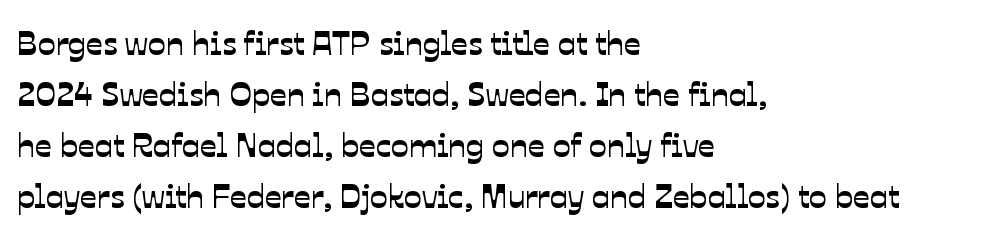
{"serif": "no", "width": "normal", "stroke_contrast": "low", "x_height": "medium", "monospaced": "no", "underline": "no", "align": "left", "line_spacing": "normal", "line_spacing_ratio": 1.55, "letter_spacing": "normal", "letter_spacing_em": 0.0, "glyph_px": 33}
